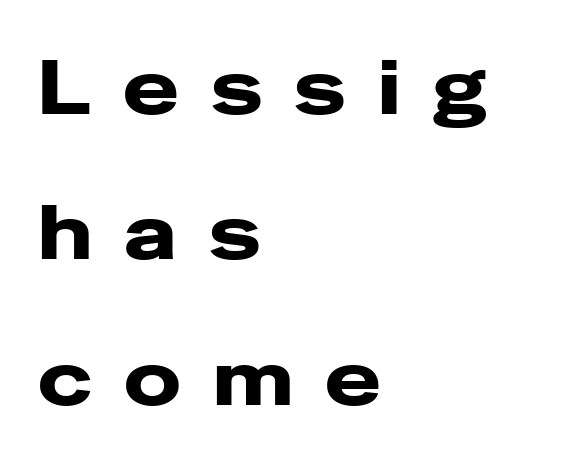
This block would shrink considerably if given ordinary leading; it's expanded now. The words here are not underlined. Note the varied advance widths — an 'i' is clearly narrower than an 'm'. Each line starts at the same left margin while the right side varies. This rendering employs a face without finishing strokes, i.e., a sans-serif.
